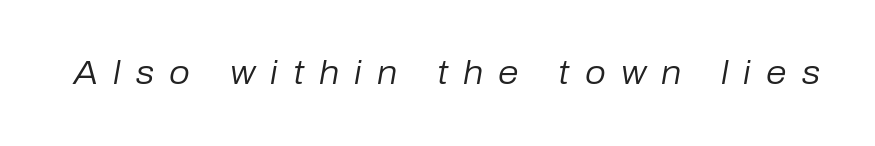
Character widths vary here, with narrow letters taking less room than wide ones. Inter-character spacing is expanded well beyond the font's built-in metrics. This rendering features lettering with no underline. Vertical stems look standard width or narrower in stroke. Italic? Definitely — the glyphs are oblique.
